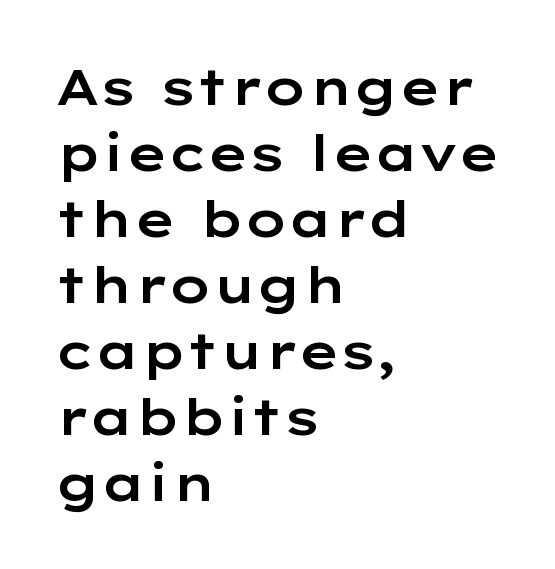
{"serif": "no", "italic": "no", "width": "wide", "stroke_contrast": "low", "x_height": "medium", "monospaced": "no", "underline": "no", "align": "left", "line_spacing": "normal", "line_spacing_ratio": 1.32, "letter_spacing": "normal", "letter_spacing_em": 0.0, "glyph_px": 50}
